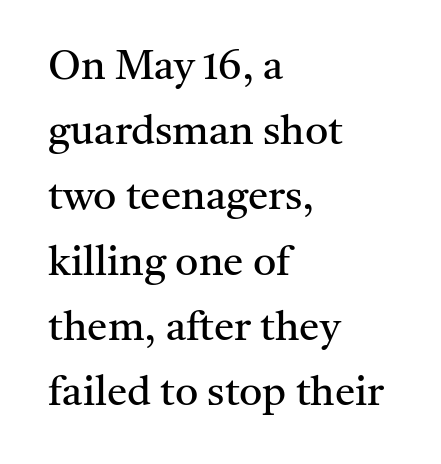
Q: Is the text bold? A: No.
Q: Is the text italic (slanted)? A: No, it is upright.
Q: Is the typeface a serif or a sans-serif typeface? A: Serif.
Q: Is the text underlined? A: No.
Q: How is the paragraph aligned? A: Left-aligned.
Q: Is the spacing between letters normal or unusually wide? A: Normal.
Q: Is the spacing between lines tight, normal or loose? A: Normal.
Q: Width (condensed, normal, or wide)? A: Normal.
Q: Stroke contrast? A: Medium.
Q: x-height? A: Medium.
Q: Monospaced? A: No.
